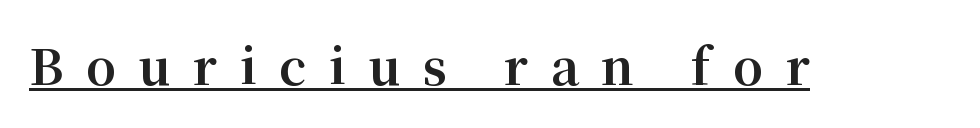
Q: Is the text bold? A: Yes.
Q: Is the text italic (slanted)? A: No, it is upright.
Q: Is the typeface a serif or a sans-serif typeface? A: Serif.
Q: Is the text underlined? A: Yes.
Q: Is the spacing between letters normal or unusually wide? A: Unusually wide.
Q: Width (condensed, normal, or wide)? A: Normal.
Q: Stroke contrast? A: Medium.
Q: x-height? A: Medium.
Q: Monospaced? A: No.
